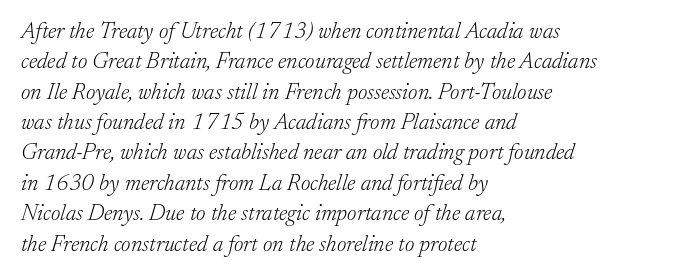
The image shows 23 px text type, italic (leaning right); set left-aligned, normal line spacing (1.32x), normal letter spacing, not underlined.
